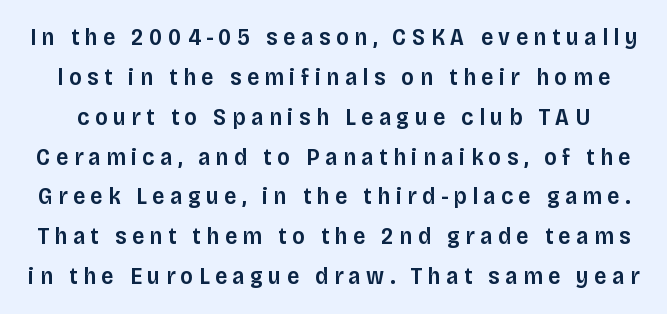
The image shows 24 px text type, upright; set normal line spacing (1.66x), unusually wide letter spacing (+0.23 em), not underlined.
